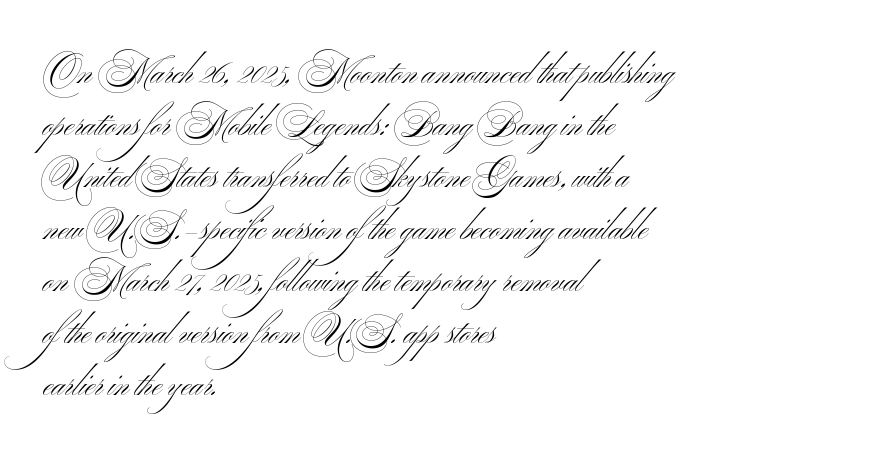
{"serif": "no", "bold": "no", "weight": "light", "width": "wide", "stroke_contrast": "medium", "x_height": "small", "monospaced": "no", "underline": "no", "align": "left", "line_spacing": "normal", "line_spacing_ratio": 1.53, "letter_spacing": "normal", "letter_spacing_em": 0.0, "glyph_px": 34}
